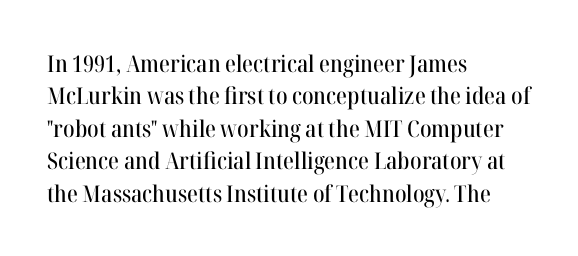
{"italic": "no", "underline": "no", "align": "left", "line_spacing": "normal", "line_spacing_ratio": 1.41, "letter_spacing": "normal", "letter_spacing_em": 0.0, "glyph_px": 23}
